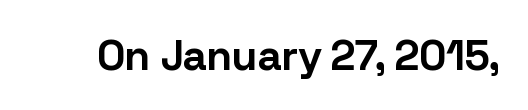
Q: Is the text bold? A: Yes.
Q: Is the text italic (slanted)? A: No, it is upright.
Q: Is the typeface a serif or a sans-serif typeface? A: Sans-serif.
Q: Is the text underlined? A: No.
Q: Is the spacing between letters normal or unusually wide? A: Normal.
Q: Width (condensed, normal, or wide)? A: Normal.
Q: Stroke contrast? A: Low.
Q: x-height? A: Medium.
Q: Monospaced? A: No.
